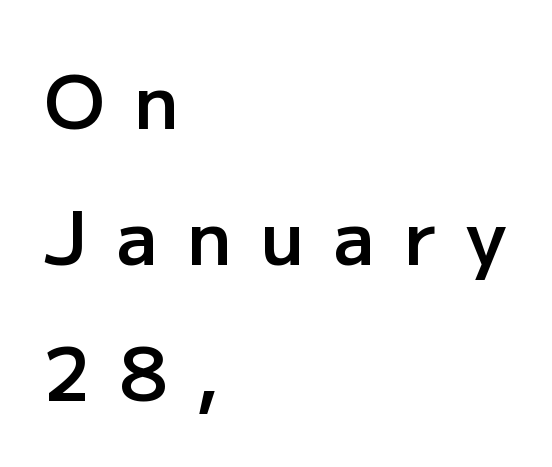
Q: Is the text bold? A: Semi-bold.
Q: Is the text italic (slanted)? A: No, it is upright.
Q: Is the typeface a serif or a sans-serif typeface? A: Sans-serif.
Q: Is the text underlined? A: No.
Q: How is the paragraph aligned? A: Left-aligned.
Q: Is the spacing between letters normal or unusually wide? A: Unusually wide.
Q: Width (condensed, normal, or wide)? A: Normal.
Q: Stroke contrast? A: Low.
Q: x-height? A: Medium.
Q: Monospaced? A: No.
